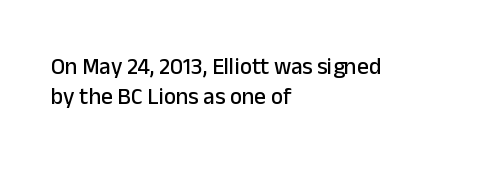
Q: Is the text italic (slanted)? A: No, it is upright.
Q: Is the text underlined? A: No.
Q: How is the paragraph aligned? A: Left-aligned.
Q: Is the spacing between letters normal or unusually wide? A: Normal.
Q: Is the spacing between lines tight, normal or loose? A: Normal.
